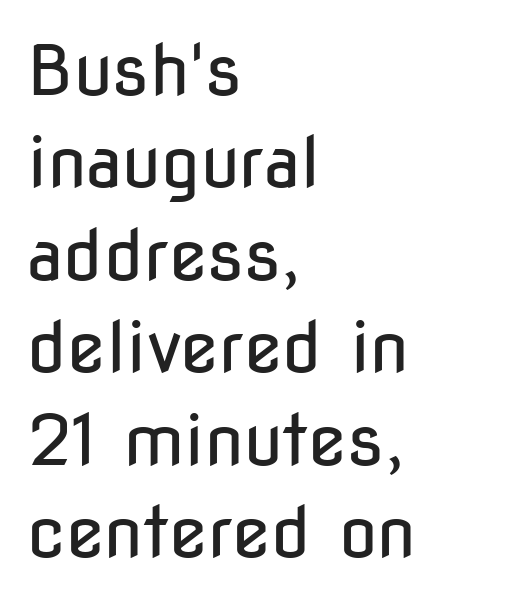
{"serif": "no", "italic": "no", "bold": "no", "weight": "regular", "width": "condensed", "stroke_contrast": "low", "x_height": "medium", "monospaced": "no", "underline": "no", "align": "left", "line_spacing": "normal", "line_spacing_ratio": 1.32, "letter_spacing": "normal", "letter_spacing_em": 0.0, "glyph_px": 70}
